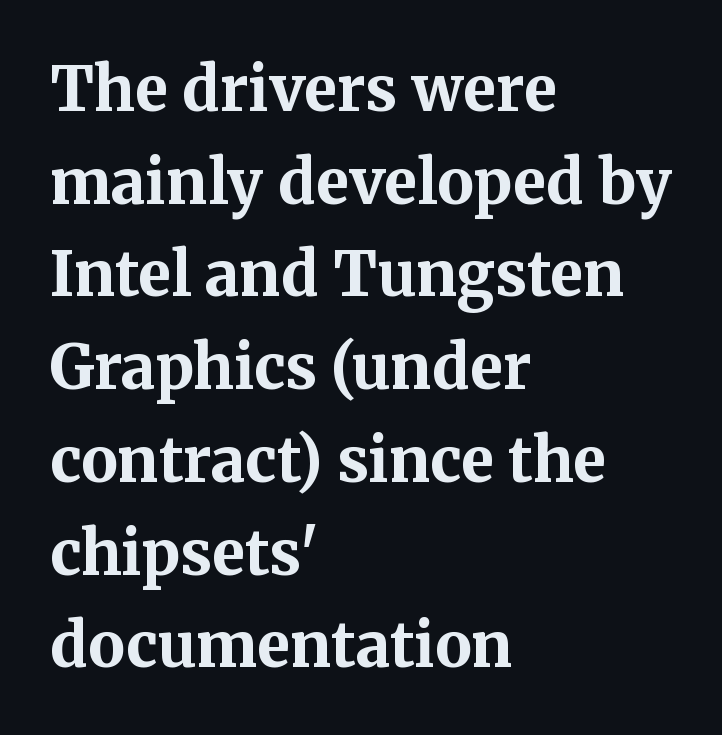
The image shows 61 px bold serif type, upright; set left-aligned, normal line spacing (1.52x), normal letter spacing, not underlined; medium stroke contrast and a medium x-height.
